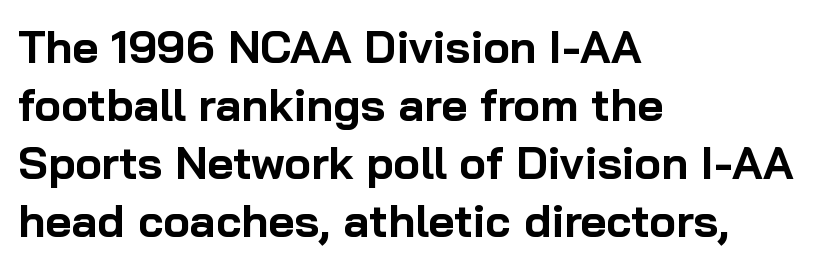
A roman cut, with each character standing at attention. These lines are composed in type without serifs. How are the letters spaced? Ordinarily, with no added tracking. A bare baseline throughout the passage. One-word summary of the alignment: left.
